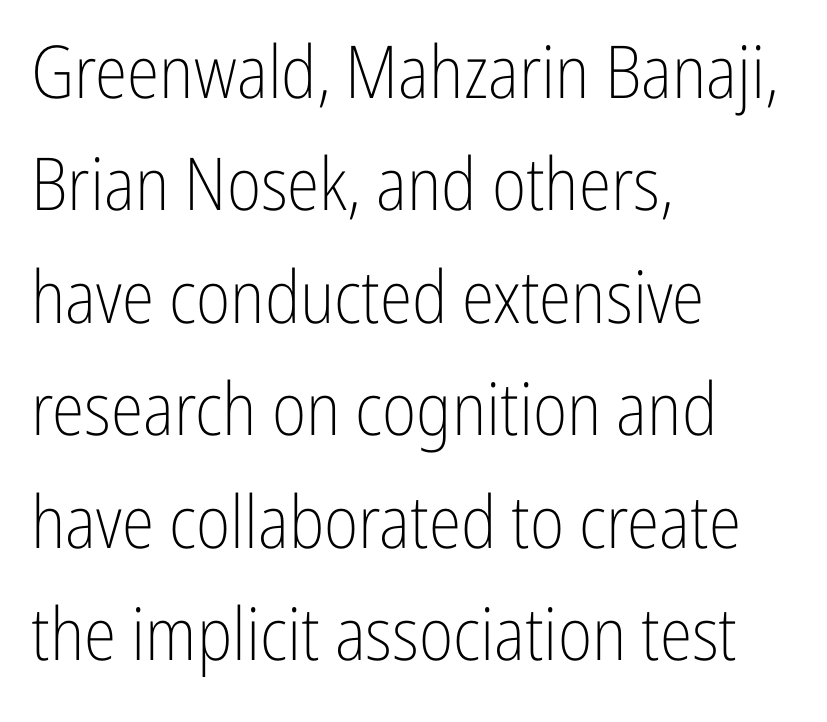
The designer left line spacing at the default. A classic flush-left, rag-right setting is used for this passage. The typeface chosen for these lines omits serifs. The foot of each line stays bare and open. This sample has the flowing, uneven cadence of proportional lettering.
